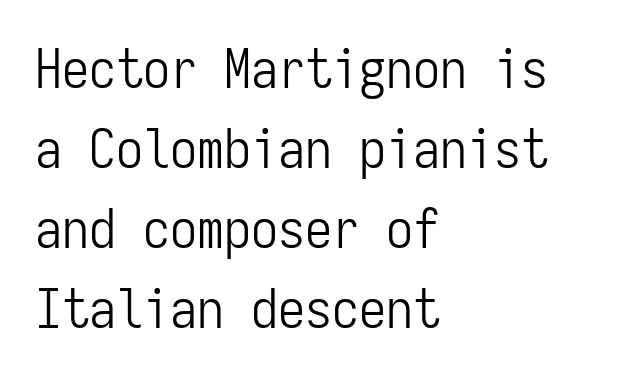
{"serif": "no", "italic": "no", "bold": "no", "weight": "light", "width": "condensed", "stroke_contrast": "low", "x_height": "medium", "monospaced": "yes", "underline": "no", "align": "left", "line_spacing": "normal", "line_spacing_ratio": 1.48, "letter_spacing": "normal", "letter_spacing_em": 0.0, "glyph_px": 54}
